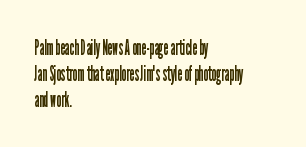
Q: Is the text bold? A: No.
Q: Is the text italic (slanted)? A: No, it is upright.
Q: Is the text underlined? A: No.
Q: How is the paragraph aligned? A: Left-aligned.
Q: Is the spacing between letters normal or unusually wide? A: Normal.
